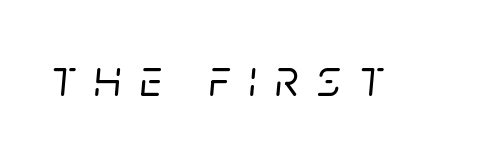
Character widths vary here, with narrow letters taking less room than wide ones. Words appear elongated and porous because spacing is wide. Words float on clear page, feet unadorned. The letters are slanted; this is an italic face.
